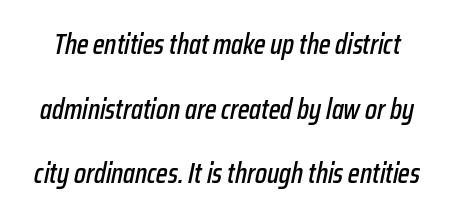
{"italic": "yes", "lean": "right", "slant_degrees": 12, "width": "condensed", "stroke_contrast": "low", "x_height": "medium", "monospaced": "no", "underline": "no", "line_spacing": "loose", "line_spacing_ratio": 2.31, "letter_spacing": "normal", "letter_spacing_em": 0.0, "glyph_px": 28}
